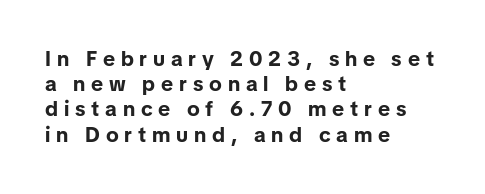
{"italic": "no", "bold": "yes", "underline": "no", "align": "left", "line_spacing_ratio": 1.2, "letter_spacing": "wide", "letter_spacing_em": 0.28, "glyph_px": 21}
